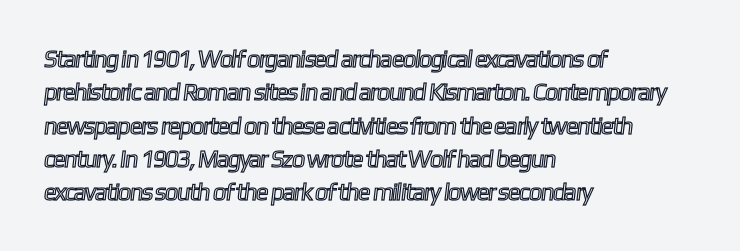
{"underline": "no", "align": "left", "line_spacing": "normal", "line_spacing_ratio": 1.39, "letter_spacing": "normal", "letter_spacing_em": 0.0, "glyph_px": 24}
